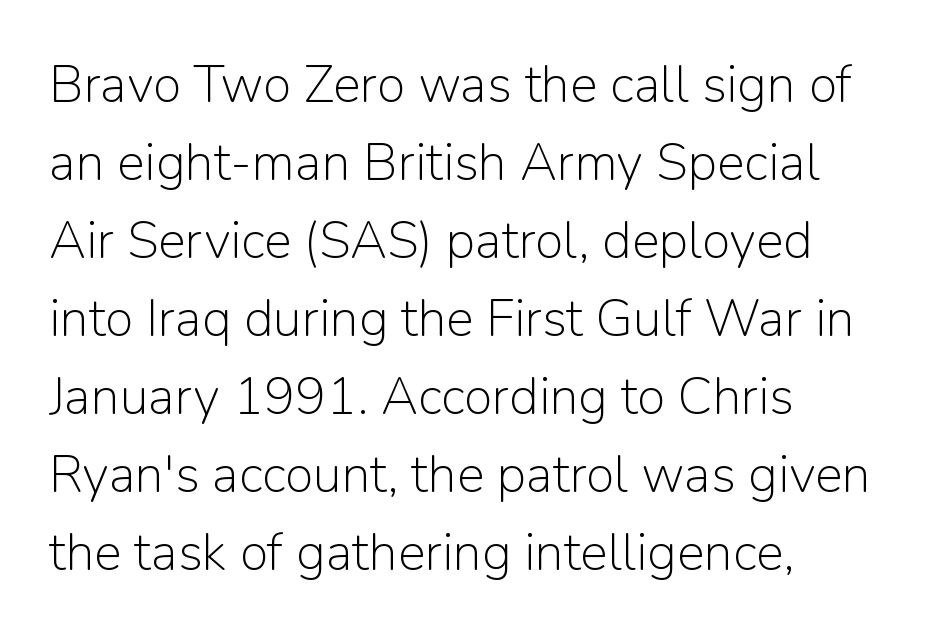
Q: Is the text bold? A: No.
Q: Is the text italic (slanted)? A: No, it is upright.
Q: Is the typeface a serif or a sans-serif typeface? A: Sans-serif.
Q: Is the text underlined? A: No.
Q: How is the paragraph aligned? A: Left-aligned.
Q: Is the spacing between letters normal or unusually wide? A: Normal.
Q: Is the spacing between lines tight, normal or loose? A: Normal.
Q: Width (condensed, normal, or wide)? A: Normal.
Q: Stroke contrast? A: Low.
Q: x-height? A: Medium.
Q: Monospaced? A: No.
